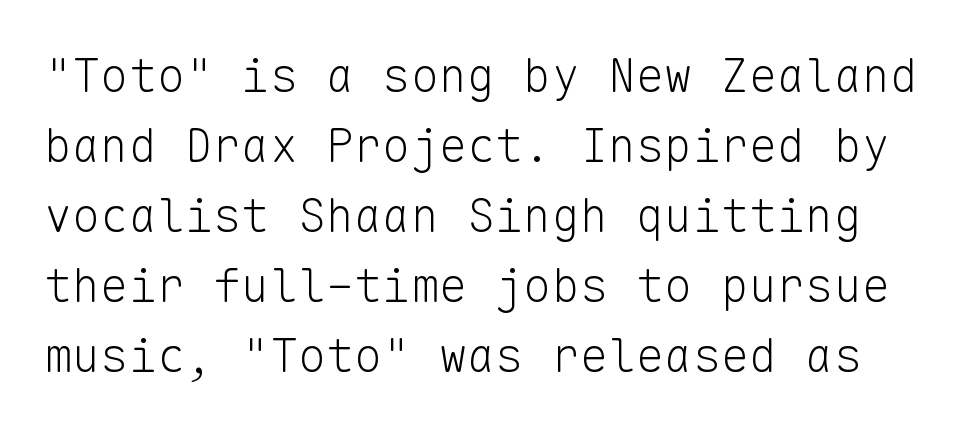
The image shows 47 px light sans-serif type, upright, monospaced; set normal line spacing (1.49x), normal letter spacing, not underlined; low stroke contrast and a medium x-height.
